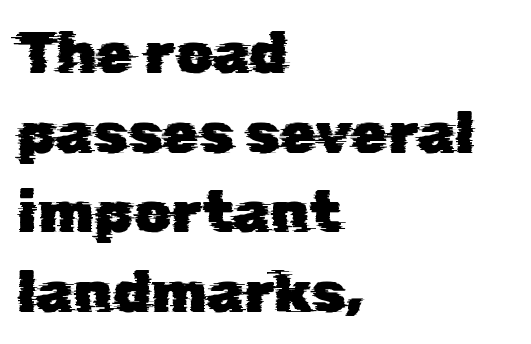
{"serif": "no", "width": "normal", "stroke_contrast": "low", "x_height": "medium", "monospaced": "no", "underline": "no", "align": "left", "line_spacing": "normal", "line_spacing_ratio": 1.35, "letter_spacing": "normal", "letter_spacing_em": 0.0, "glyph_px": 59}
